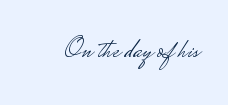
The image shows 29 px light, wide sans-serif type; set normal letter spacing, not underlined; low stroke contrast.
